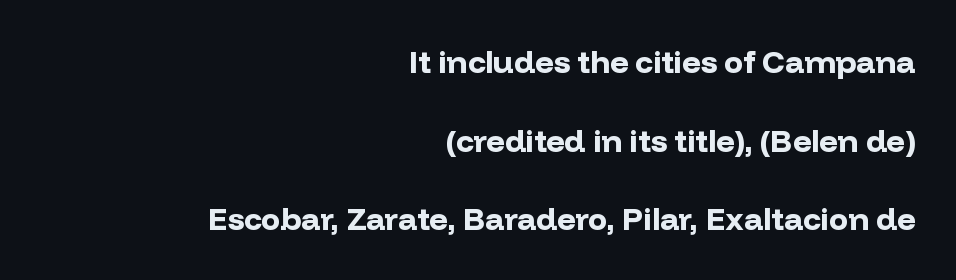
{"serif": "no", "italic": "no", "bold": "yes", "weight": "bold", "width": "normal", "stroke_contrast": "low", "x_height": "medium", "monospaced": "no", "underline": "no", "align": "right", "line_spacing": "loose", "line_spacing_ratio": 2.46, "letter_spacing": "normal", "letter_spacing_em": 0.0, "glyph_px": 32}
